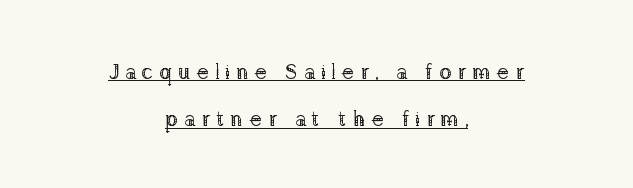
Q: Is the text bold? A: No.
Q: Is the text italic (slanted)? A: No, it is upright.
Q: Is the text underlined? A: Yes.
Q: How is the paragraph aligned? A: Centered.
Q: Is the spacing between letters normal or unusually wide? A: Unusually wide.
Q: Is the spacing between lines tight, normal or loose? A: Loose.
